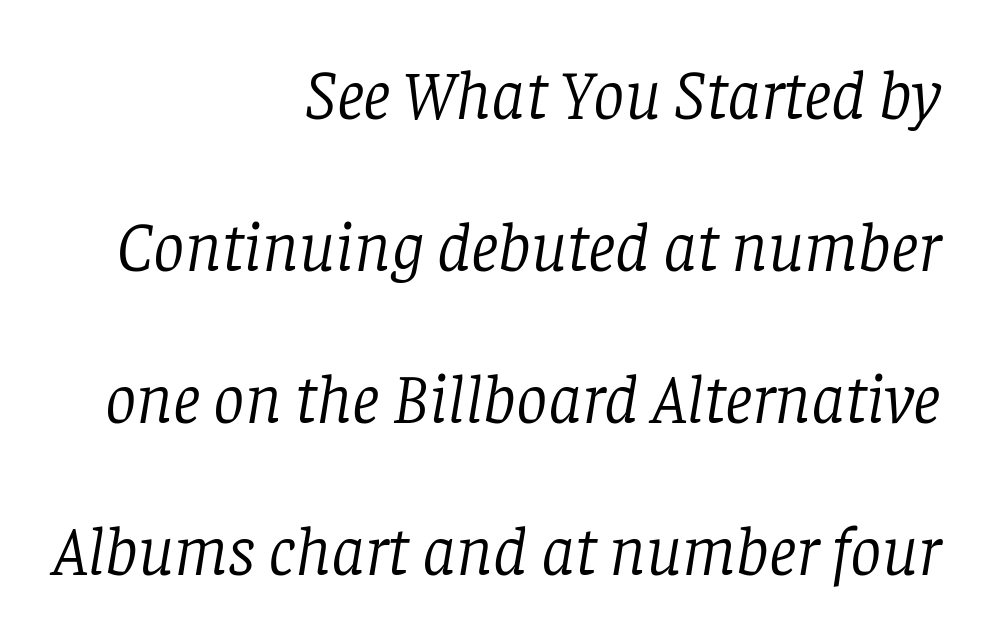
Q: Is the text bold? A: No.
Q: Is the text italic (slanted)? A: Yes, it leans right by about 8 degrees.
Q: Is the typeface a serif or a sans-serif typeface? A: Serif.
Q: Is the text underlined? A: No.
Q: How is the paragraph aligned? A: Right-aligned.
Q: Is the spacing between letters normal or unusually wide? A: Normal.
Q: Is the spacing between lines tight, normal or loose? A: Loose.
Q: Width (condensed, normal, or wide)? A: Normal.
Q: Stroke contrast? A: Low.
Q: x-height? A: Large.
Q: Monospaced? A: No.
